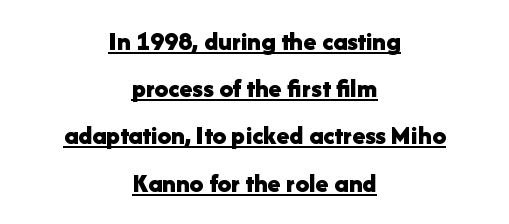
The image shows 27 px bold type, upright; set centered, line spacing 1.75x, normal letter spacing, underlined.
